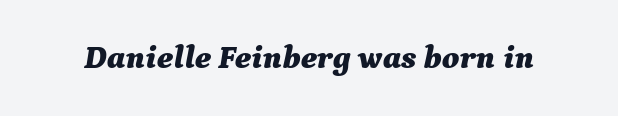
{"italic": "yes", "lean": "right", "slant_degrees": 9, "bold": "yes", "weight": "bold", "width": "normal", "stroke_contrast": "medium", "x_height": "medium", "monospaced": "no", "underline": "no", "letter_spacing": "normal", "letter_spacing_em": 0.0, "glyph_px": 33}
